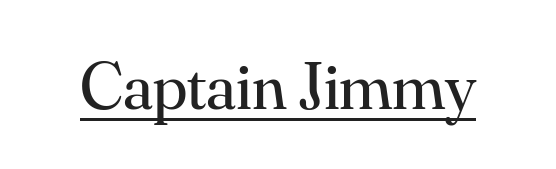
{"serif": "yes", "italic": "no", "bold": "no", "weight": "regular", "width": "normal", "stroke_contrast": "medium", "x_height": "small", "monospaced": "no", "underline": "yes", "letter_spacing": "normal", "letter_spacing_em": 0.0, "glyph_px": 68}
